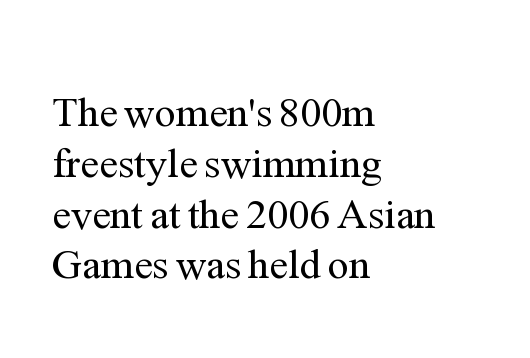
This sample is left-justified, so line endings fall wherever the words run out. The strokes carry an ordinary text weight at most. Is the letter spacing exaggerated? No — it looks like the ordinary default. This is roman type, the default non-slanted kind. Check under the words: just untouched page.
